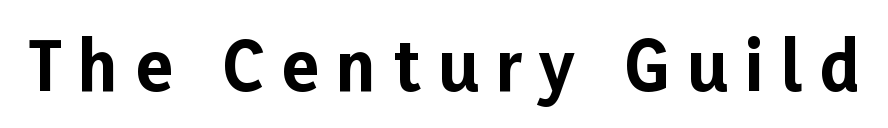
Q: Is the text bold? A: Yes.
Q: Is the text italic (slanted)? A: No, it is upright.
Q: Is the typeface a serif or a sans-serif typeface? A: Sans-serif.
Q: Is the text underlined? A: No.
Q: Is the spacing between letters normal or unusually wide? A: Unusually wide.
Q: Width (condensed, normal, or wide)? A: Normal.
Q: Stroke contrast? A: Low.
Q: x-height? A: Medium.
Q: Monospaced? A: No.
